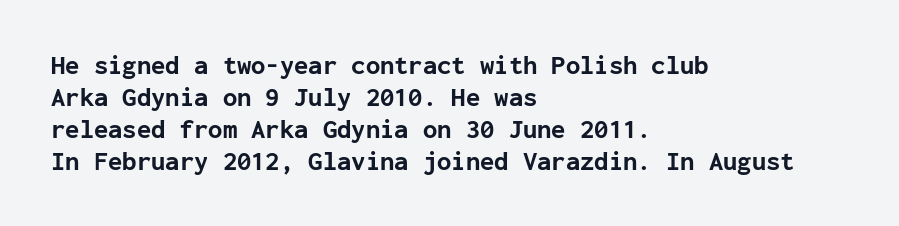
{"italic": "no", "bold": "yes", "underline": "no", "align": "left", "line_spacing_ratio": 1.23, "letter_spacing": "normal", "letter_spacing_em": 0.0, "glyph_px": 26}
